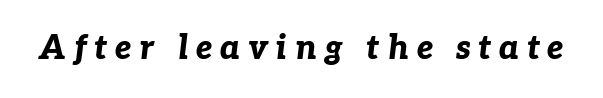
Q: Is the text bold? A: Yes.
Q: Is the text italic (slanted)? A: Yes, it leans right by about 7 degrees.
Q: Is the text underlined? A: No.
Q: Is the spacing between letters normal or unusually wide? A: Unusually wide.
Q: Width (condensed, normal, or wide)? A: Normal.
Q: Stroke contrast? A: Low.
Q: x-height? A: Medium.
Q: Monospaced? A: No.
